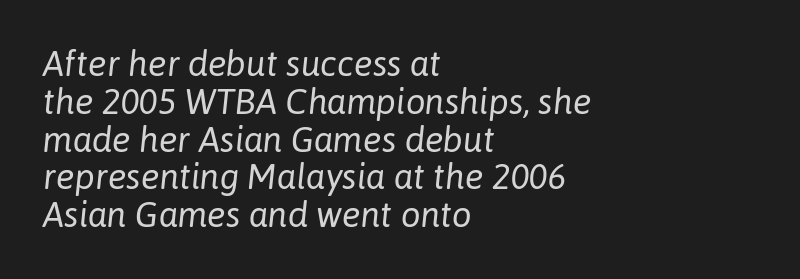
What's the leading like? Squeezed, with rows nearly overlapping. Spacing verdict: proportional, widths tailored to each character. Left-aligned paragraph, ragged on the right. Heft: none added — not bold.
